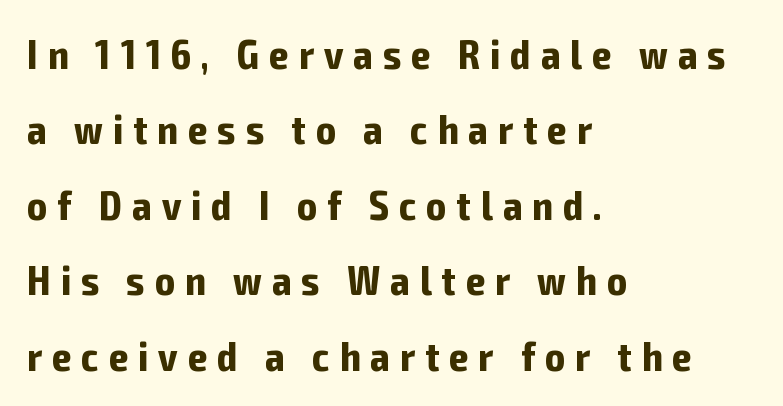
Q: Is the text bold? A: Yes.
Q: Is the text italic (slanted)? A: No, it is upright.
Q: Is the typeface a serif or a sans-serif typeface? A: Sans-serif.
Q: Is the text underlined? A: No.
Q: How is the paragraph aligned? A: Left-aligned.
Q: Is the spacing between letters normal or unusually wide? A: Unusually wide.
Q: Width (condensed, normal, or wide)? A: Condensed.
Q: Stroke contrast? A: Low.
Q: x-height? A: Medium.
Q: Monospaced? A: No.
